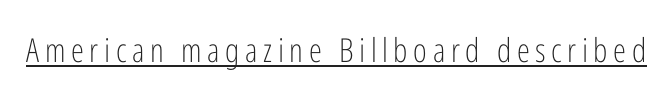
Q: Is the text bold? A: No.
Q: Is the text italic (slanted)? A: No, it is upright.
Q: Is the typeface a serif or a sans-serif typeface? A: Sans-serif.
Q: Is the text underlined? A: Yes.
Q: Width (condensed, normal, or wide)? A: Condensed.
Q: Stroke contrast? A: Low.
Q: x-height? A: Medium.
Q: Monospaced? A: No.
